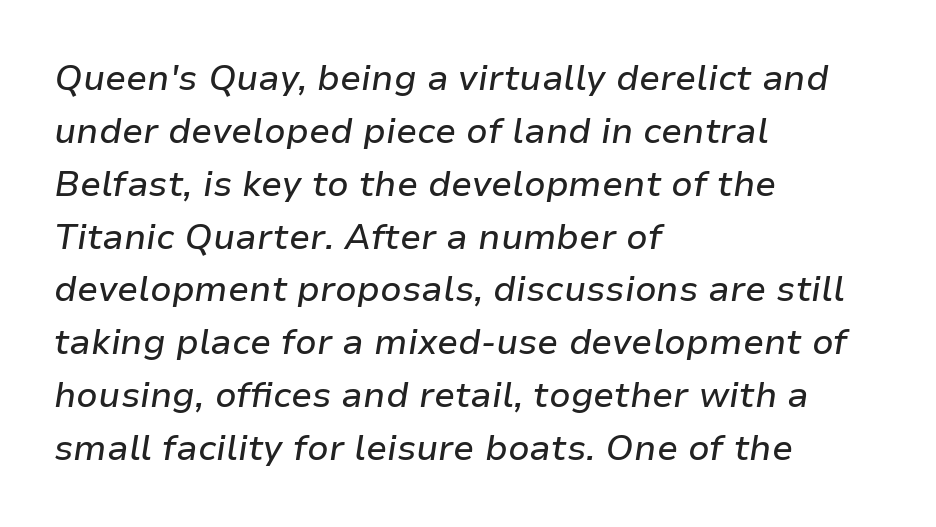
{"italic": "yes", "lean": "right", "slant_degrees": 9, "width": "normal", "stroke_contrast": "low", "x_height": "medium", "monospaced": "no", "underline": "no", "align": "left", "line_spacing": "normal", "line_spacing_ratio": 1.51, "letter_spacing": "normal", "letter_spacing_em": 0.0, "glyph_px": 35}
